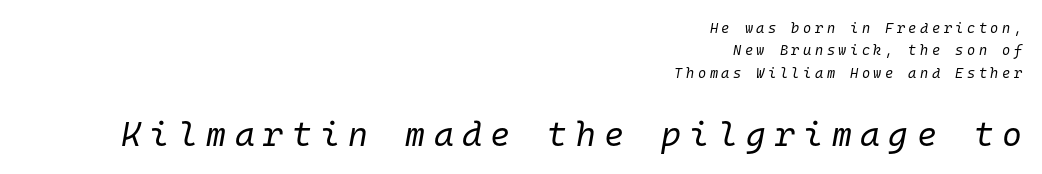
{"italic": "yes", "lean": "right", "slant_degrees": 10, "bold": "no", "weight": "regular", "width": "normal", "stroke_contrast": "low", "x_height": "medium", "monospaced": "yes", "underline": "no", "align": "right", "line_spacing": "normal", "line_spacing_ratio": 1.59, "letter_spacing": "wide", "letter_spacing_em": 0.25, "larger_block": "second", "size_ratio": 2.43, "glyph_px": 34}
